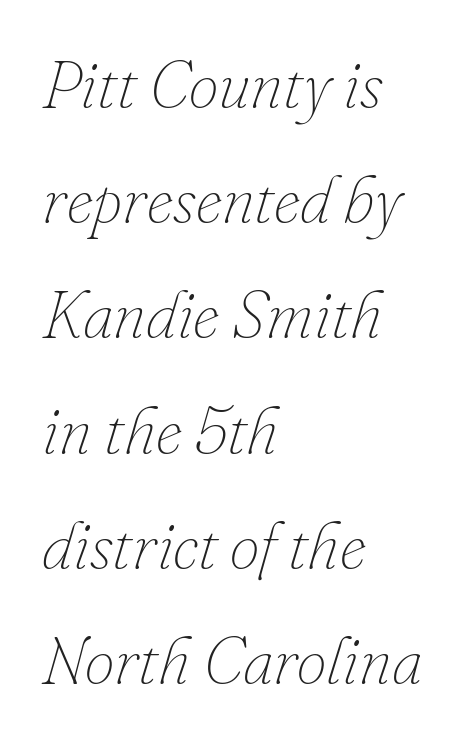
The rendering applies a slant to the glyphs. Underlining? Definitely not there. Compared with typical body copy, the letter spacing here is the same. Typeset ragged right — the left edge is the straight one. The letterforms sit at book weight or below. This sample has the flowing, uneven cadence of proportional lettering.
